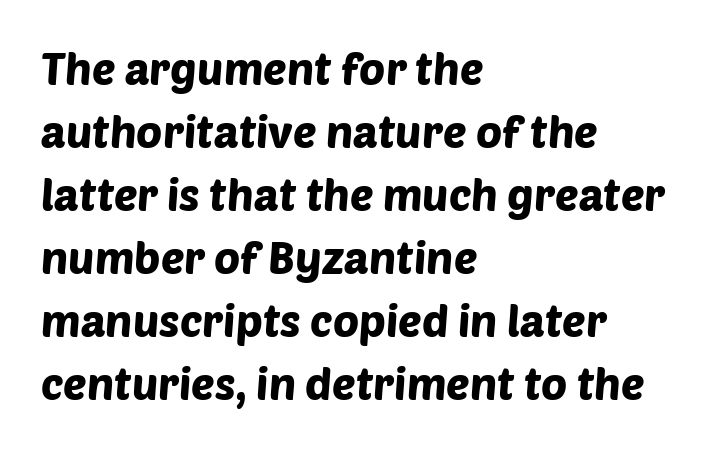
The image shows 44 px sans-serif type; set left-aligned, normal line spacing (1.43x), normal letter spacing, not underlined; low stroke contrast and a large x-height.
